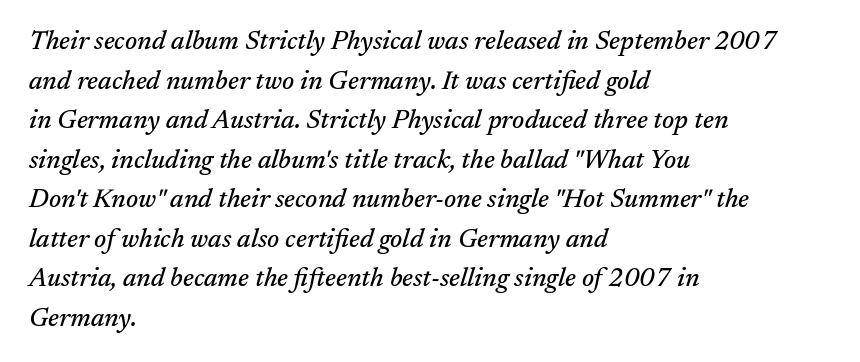
{"italic": "yes", "lean": "right", "slant_degrees": 17, "underline": "no", "align": "left", "line_spacing": "normal", "line_spacing_ratio": 1.52, "letter_spacing": "normal", "letter_spacing_em": 0.0, "glyph_px": 26}
